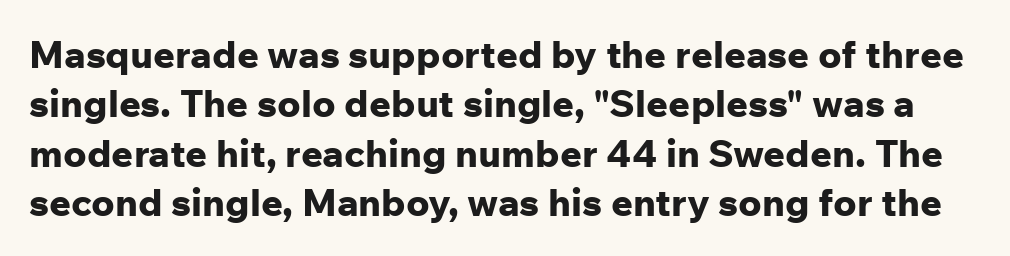
Q: Is the text bold? A: Yes.
Q: Is the text italic (slanted)? A: No, it is upright.
Q: Is the typeface a serif or a sans-serif typeface? A: Sans-serif.
Q: Is the text underlined? A: No.
Q: Is the spacing between letters normal or unusually wide? A: Normal.
Q: Is the spacing between lines tight, normal or loose? A: Normal.
Q: Width (condensed, normal, or wide)? A: Normal.
Q: Stroke contrast? A: Low.
Q: x-height? A: Medium.
Q: Monospaced? A: No.
